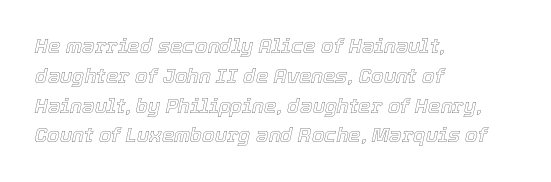
{"italic": "yes", "lean": "right", "slant_degrees": 12, "underline": "no", "align": "left", "line_spacing": "normal", "line_spacing_ratio": 1.49, "letter_spacing": "normal", "letter_spacing_em": 0.0, "glyph_px": 20}
